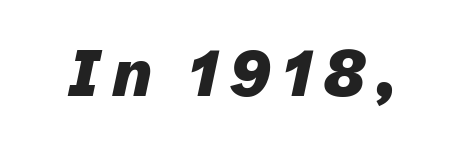
The image shows 65 px heavy type, italic (leaning right); set unusually wide letter spacing (+0.2 em), not underlined; low stroke contrast and a medium x-height.
